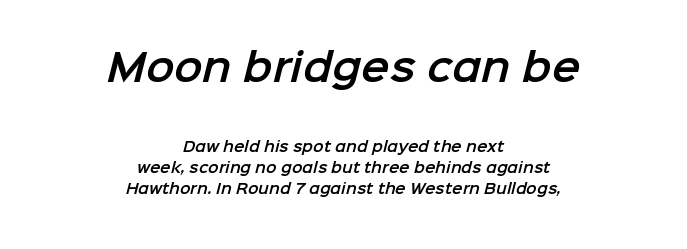
Q: Is the typeface a serif or a sans-serif typeface? A: Sans-serif.
Q: Is the text underlined? A: No.
Q: How is the paragraph aligned? A: Centered.
Q: Is the spacing between letters normal or unusually wide? A: Normal.
Q: Is the spacing between lines tight, normal or loose? A: Normal.
Q: Which block of text is set in a larger size, the first (top) or the second (bottom)? A: The first (top) one.
Q: Width (condensed, normal, or wide)? A: Normal.
Q: Stroke contrast? A: Low.
Q: x-height? A: Medium.
Q: Monospaced? A: No.
